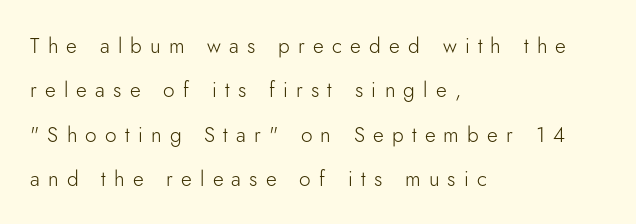
Q: Is the text bold? A: No.
Q: Is the text italic (slanted)? A: No, it is upright.
Q: Is the text underlined? A: No.
Q: How is the paragraph aligned? A: Left-aligned.
Q: Is the spacing between letters normal or unusually wide? A: Unusually wide.
Q: Is the spacing between lines tight, normal or loose? A: Loose.
